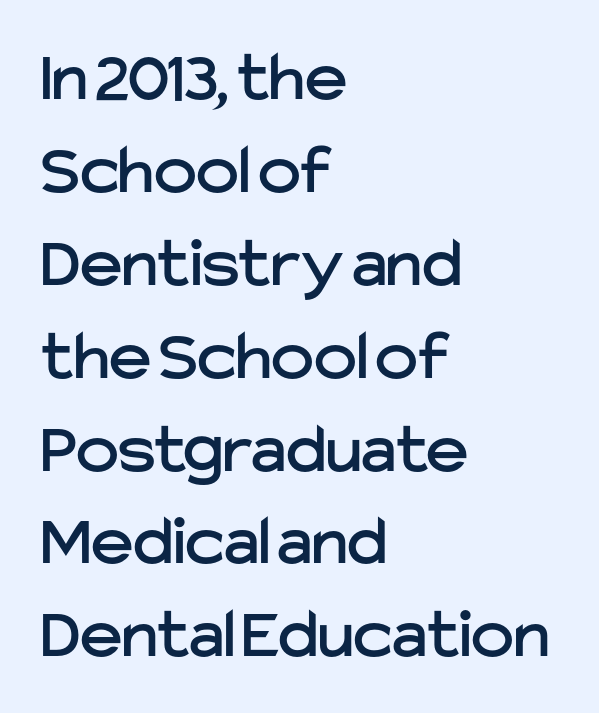
The image shows 72 px sans-serif type, upright; set left-aligned, normal line spacing (1.29x), normal letter spacing, not underlined; low stroke contrast and a medium x-height.
